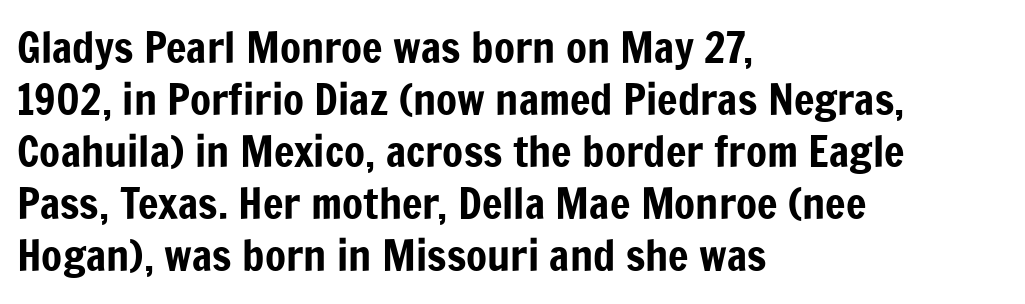
Q: Is the text italic (slanted)? A: No, it is upright.
Q: Is the typeface a serif or a sans-serif typeface? A: Sans-serif.
Q: Is the text underlined? A: No.
Q: How is the paragraph aligned? A: Left-aligned.
Q: Is the spacing between letters normal or unusually wide? A: Normal.
Q: Width (condensed, normal, or wide)? A: Condensed.
Q: Stroke contrast? A: Low.
Q: x-height? A: Medium.
Q: Monospaced? A: No.
